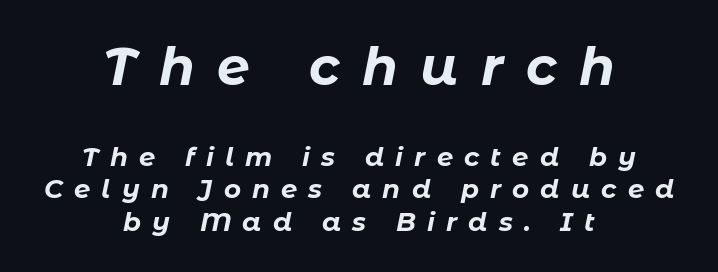
{"italic": "yes", "lean": "right", "slant_degrees": 11, "bold": "yes", "weight": "bold", "width": "normal", "stroke_contrast": "low", "x_height": "medium", "monospaced": "no", "underline": "no", "align": "center", "line_spacing_ratio": 1.24, "letter_spacing": "wide", "letter_spacing_em": 0.43, "larger_block": "first", "size_ratio": 2.0, "glyph_px": 52}
